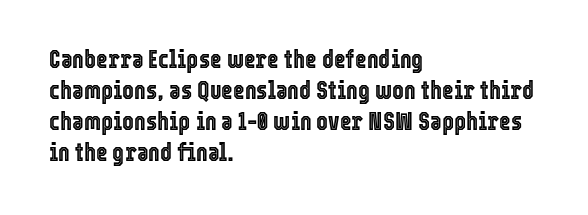
Clear beneath every line of the passage. Is the block centered? No — it sits flush against the left margin. Observe the ordinary spacing: letters are neighbours, not strangers. The letters stand upright; this is a roman face.
